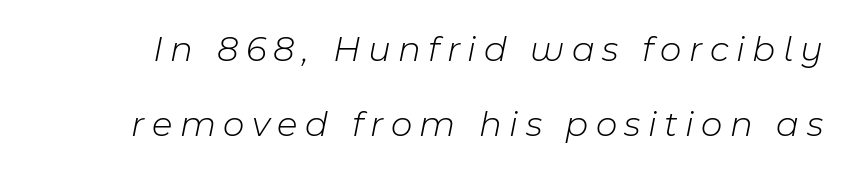
Is this a heavy cut? Hardly; it is regular or lighter. Tracking here is generous; glyphs stand well apart from one another. You could fit nearly another row in the gap between these rows. Underlining? Definitely not there.
